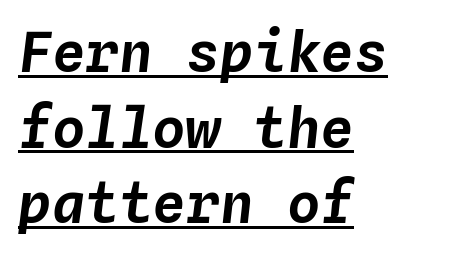
The image shows 56 px text type, italic (leaning right), monospaced; set left-aligned, normal line spacing (1.35x), normal letter spacing, underlined; low stroke contrast and a medium x-height.
